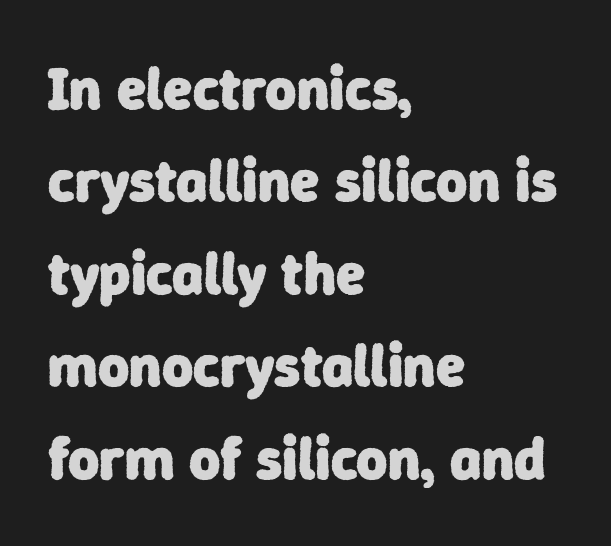
Q: Is the text bold? A: Yes.
Q: Is the typeface a serif or a sans-serif typeface? A: Sans-serif.
Q: Is the text underlined? A: No.
Q: How is the paragraph aligned? A: Left-aligned.
Q: Is the spacing between letters normal or unusually wide? A: Normal.
Q: Is the spacing between lines tight, normal or loose? A: Normal.
Q: Width (condensed, normal, or wide)? A: Normal.
Q: Stroke contrast? A: Low.
Q: x-height? A: Medium.
Q: Monospaced? A: No.
